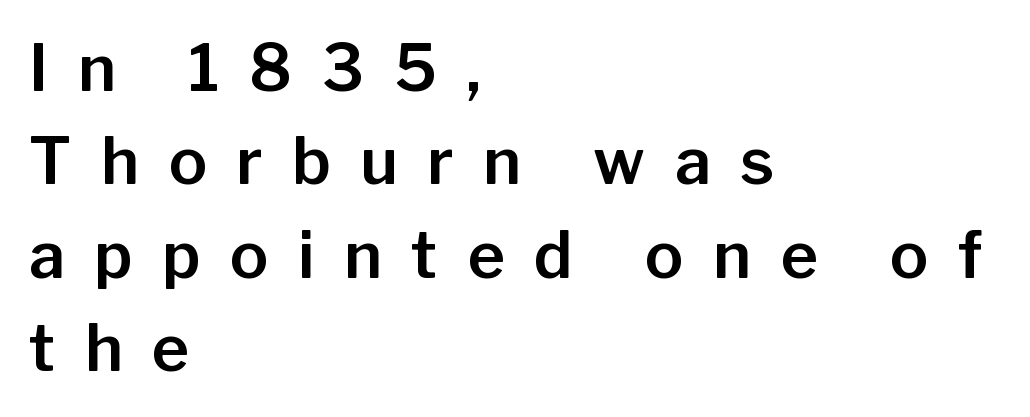
The image shows 64 px sans-serif type, upright; set left-aligned, normal line spacing (1.46x), unusually wide letter spacing (+0.46 em), not underlined; low stroke contrast and a medium x-height.
